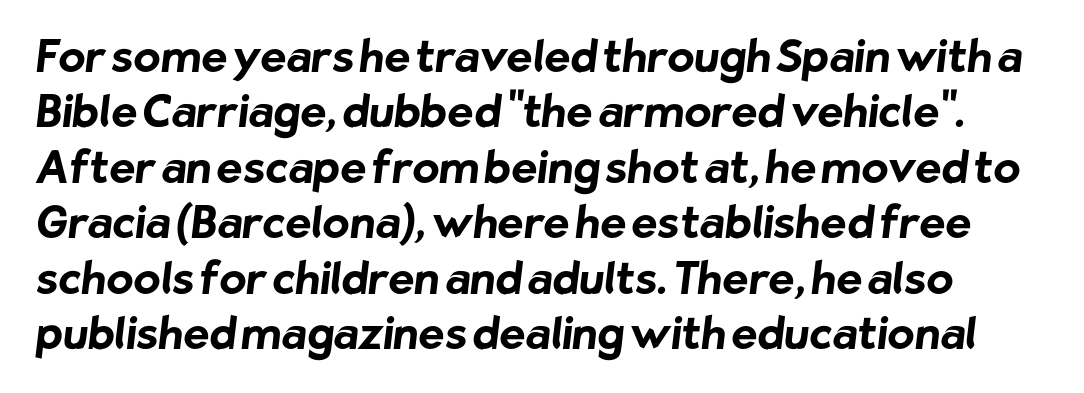
The image shows 44 px bold sans-serif type; set normal line spacing (1.26x), normal letter spacing, not underlined; low stroke contrast and a medium x-height.
